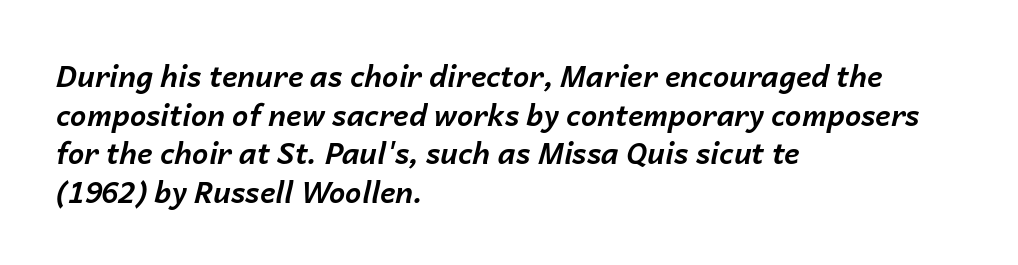
The image shows 29 px bold type, italic (leaning right); set left-aligned, normal line spacing (1.33x), normal letter spacing, not underlined; low stroke contrast and a medium x-height.
